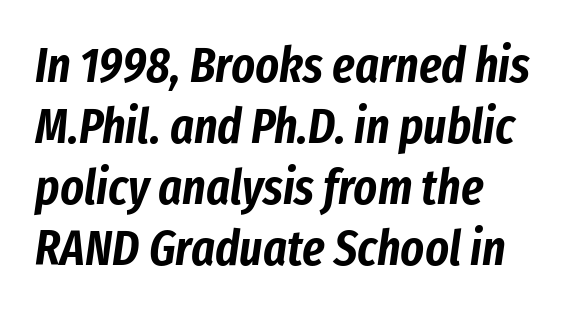
{"italic": "yes", "lean": "right", "slant_degrees": 8, "width": "condensed", "stroke_contrast": "low", "x_height": "medium", "monospaced": "no", "underline": "no", "align": "left", "line_spacing_ratio": 1.22, "letter_spacing": "normal", "letter_spacing_em": 0.0, "glyph_px": 50}
